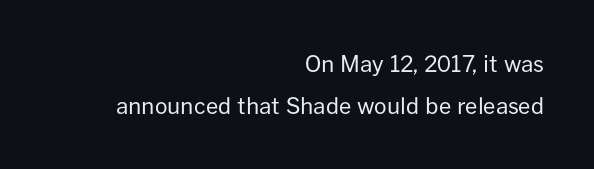
The rendering anchors every line to the right-hand side. Honestly, the letter spacing is just normal — you wouldn't notice it. The font sits on the lighter half of the weight spectrum, regular included. The rendering uses a large line-height, opening up the rows. Lines of text with bare space underneath. You can tell it's not italic because the verticals are truly vertical.
